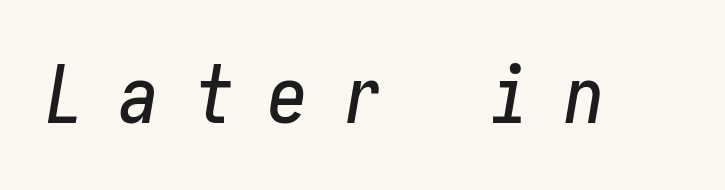
The image shows 79 px condensed type, italic (leaning right); set unusually wide letter spacing (+0.44 em), not underlined; low stroke contrast and a medium x-height.
